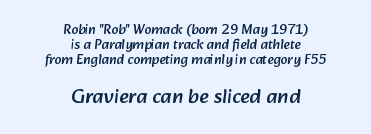
{"underline": "no", "align": "center", "line_spacing": "tight", "line_spacing_ratio": 1.07, "letter_spacing": "normal", "letter_spacing_em": 0.0, "larger_block": "second", "size_ratio": 1.5, "glyph_px": 21}
